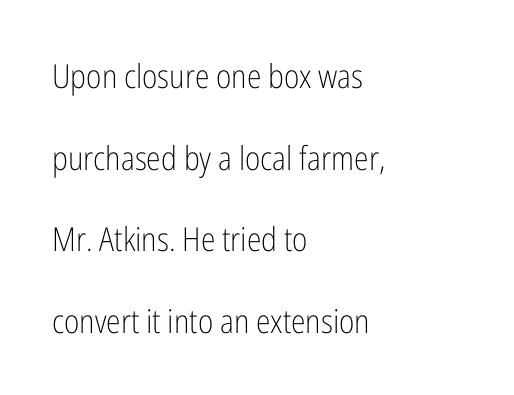
The image shows 33 px light, condensed sans-serif type, upright; set left-aligned, loose line spacing (2.47x), normal letter spacing, not underlined; low stroke contrast and a medium x-height.
